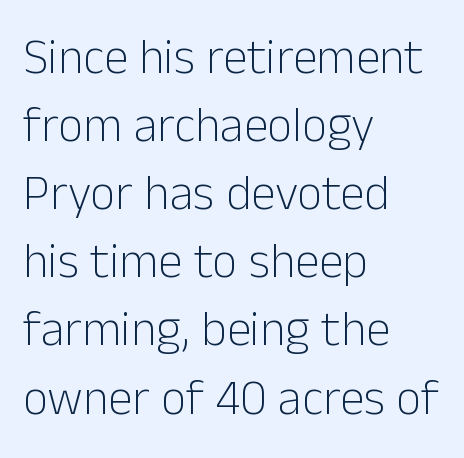
The passage shown has conventional tracking throughout. Note: no serifs on the glyphs. The baseline area is clear. The lettering holds an erect, upright posture throughout. The font is comparable to plain body text, perhaps lighter. Leftover space on each line is placed entirely after the last word.
